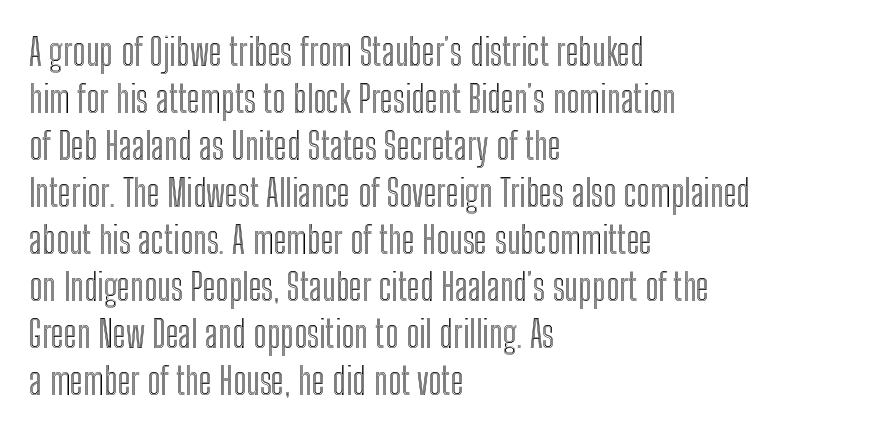
{"italic": "no", "width": "condensed", "x_height": "medium", "monospaced": "no", "underline": "no", "align": "left", "line_spacing": "normal", "line_spacing_ratio": 1.27, "letter_spacing": "normal", "letter_spacing_em": 0.0, "glyph_px": 37}
